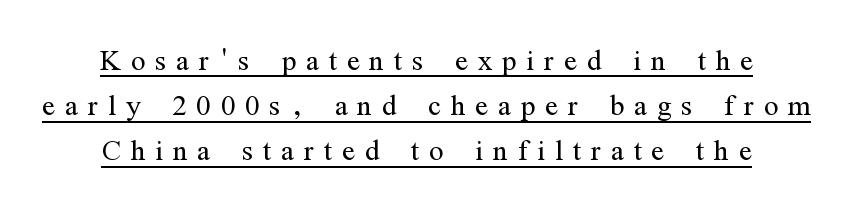
This rendering features underlined lettering. The letters stand upright; this is a roman face. Do the characters align in a grid? No, the font is proportional. Visually the block forms a symmetrical silhouette, jagged on both flanks. Unbolded letterforms with no extra heft.
